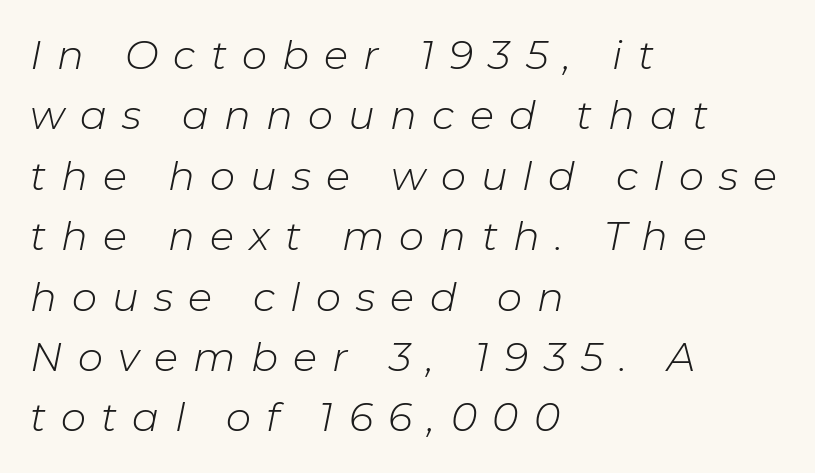
Italic: yes, the glyphs are oblique. The gap between lines stays unmarked. Every row of glyphs begins at an identical x-position on the left. A typesetter would call this proportional, since set widths differ per character. What's the leading like? Ordinary, nothing unusual. Tracking here is generous; glyphs stand well apart from one another.
